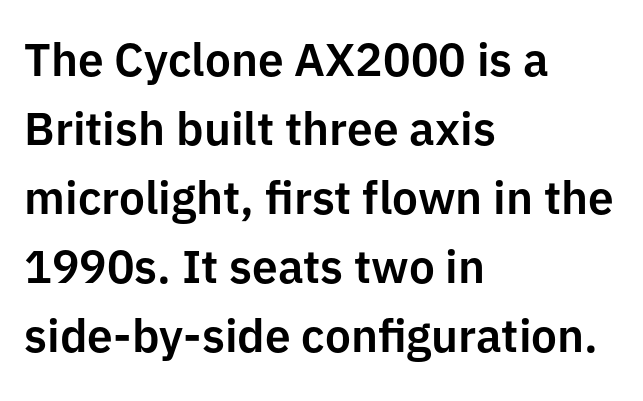
Q: Is the text italic (slanted)? A: No, it is upright.
Q: Is the typeface a serif or a sans-serif typeface? A: Sans-serif.
Q: Is the text underlined? A: No.
Q: How is the paragraph aligned? A: Left-aligned.
Q: Is the spacing between letters normal or unusually wide? A: Normal.
Q: Is the spacing between lines tight, normal or loose? A: Normal.
Q: Width (condensed, normal, or wide)? A: Normal.
Q: Stroke contrast? A: Low.
Q: x-height? A: Medium.
Q: Monospaced? A: No.
